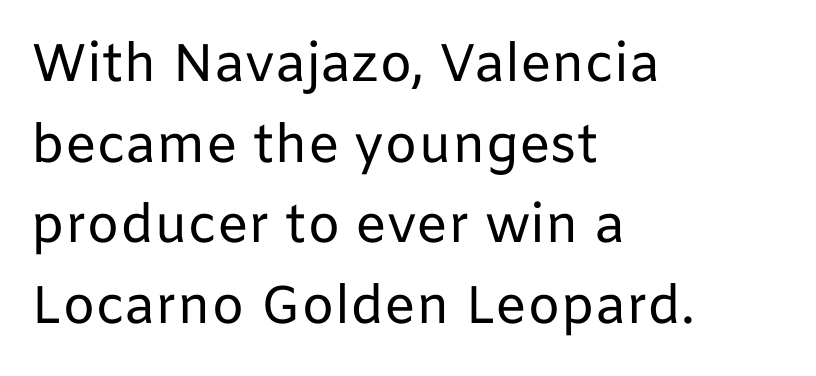
{"serif": "no", "italic": "no", "bold": "no", "weight": "regular", "width": "normal", "stroke_contrast": "low", "x_height": "medium", "monospaced": "no", "underline": "no", "align": "left", "line_spacing": "normal", "line_spacing_ratio": 1.52, "letter_spacing": "normal", "letter_spacing_em": 0.0, "glyph_px": 53}
